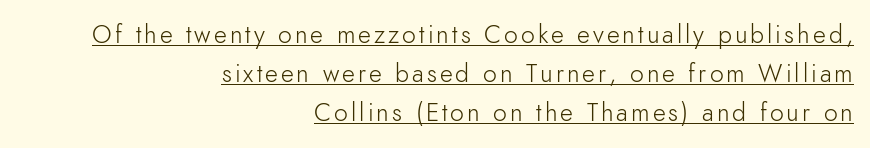
{"italic": "no", "bold": "no", "underline": "yes", "align": "right", "line_spacing": "normal", "line_spacing_ratio": 1.57, "glyph_px": 25}
